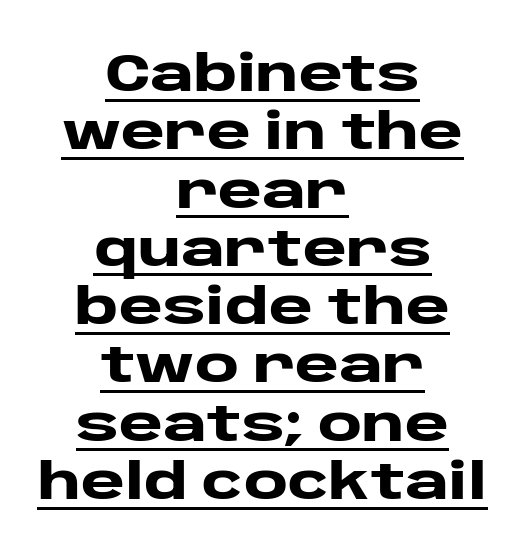
The image shows 53 px heavy, wide sans-serif type, upright; set centered, tight line spacing (1.1x), normal letter spacing, underlined; low stroke contrast and a large x-height.
